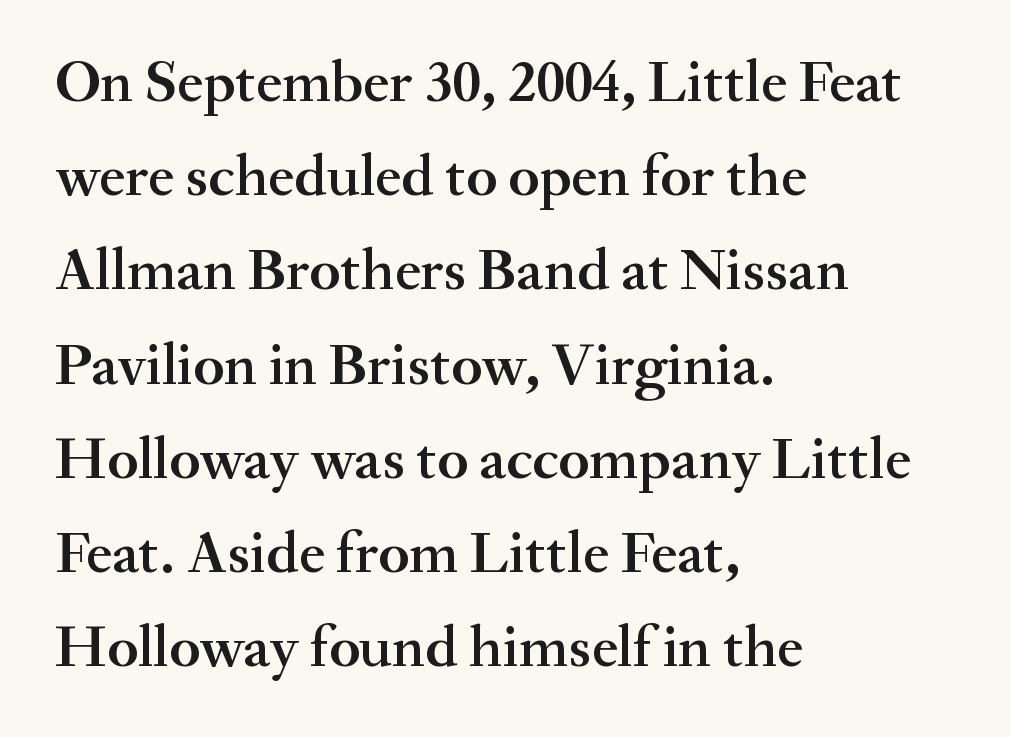
You could not count columns in this text — the font is proportionally spaced. The line texture is even and compact thanks to regular tracking. Decoration check: the copy has no underline. The typesetting leans somewhat heavy: a semibold. Students, observe: this is what conventionally led text looks like.
